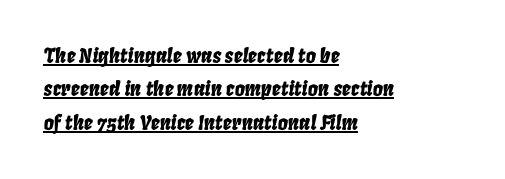
A classic flush-left, rag-right setting is used for this passage. The leading is moderate, giving the passage an even texture. There is no visible air inserted between adjacent glyphs. Quick note: italic. A baseline rule has been typeset under these characters.
